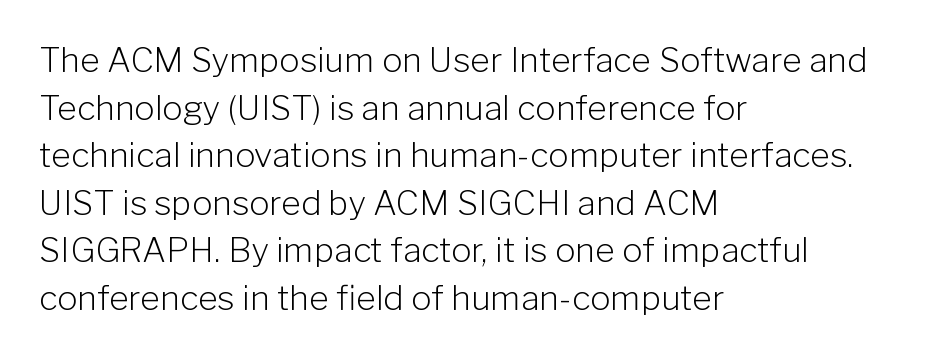
Q: Is the text bold? A: No.
Q: Is the text italic (slanted)? A: No, it is upright.
Q: Is the typeface a serif or a sans-serif typeface? A: Sans-serif.
Q: Is the text underlined? A: No.
Q: How is the paragraph aligned? A: Left-aligned.
Q: Is the spacing between letters normal or unusually wide? A: Normal.
Q: Is the spacing between lines tight, normal or loose? A: Normal.
Q: Width (condensed, normal, or wide)? A: Normal.
Q: Stroke contrast? A: Low.
Q: x-height? A: Medium.
Q: Monospaced? A: No.
